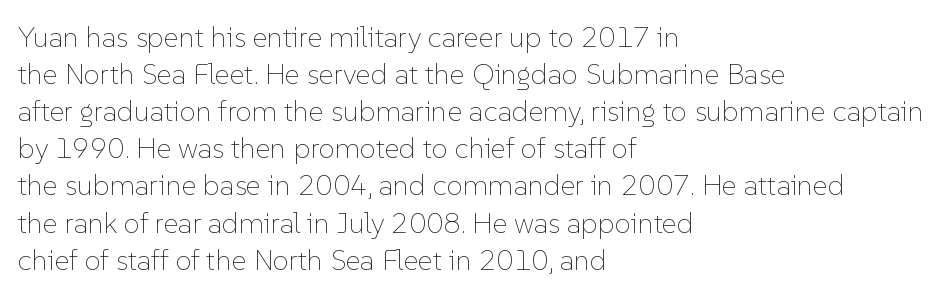
Vertical strokes here are truly vertical. No extra tracking has been applied to these lines. The weight tops out at a normal text grade. Words float on clear page, feet unadorned. This rendering uses left alignment, leaving the right contour irregular. Regular leading.
